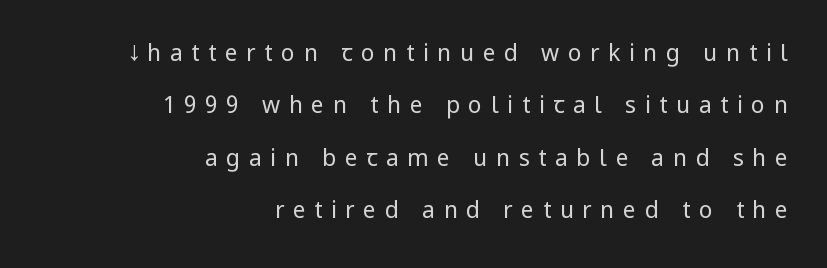
If you drew a line through each stem, it would be perfectly vertical. What stands out about the letter spacing? Its width — letters are far apart. The characters are drawn with everyday or finer stroke widths. This block would shrink considerably if given ordinary leading; it's expanded now. Nobody drew a line under any word here. The ragged edge is on the left, which tells us the setting is flush right.
